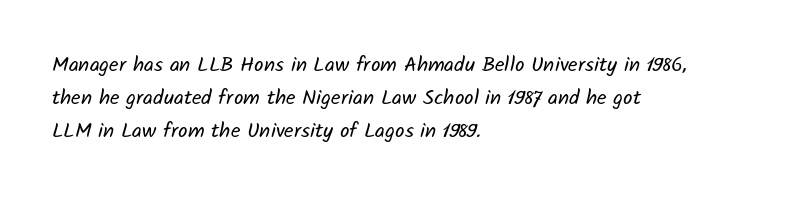
Words appear dense and cohesive because spacing is normal. Ink coverage per letter is moderate at most. A bare baseline throughout the passage. One-word summary of the alignment: left. Baseline-to-baseline distance is the conventional proportion of letter height.
